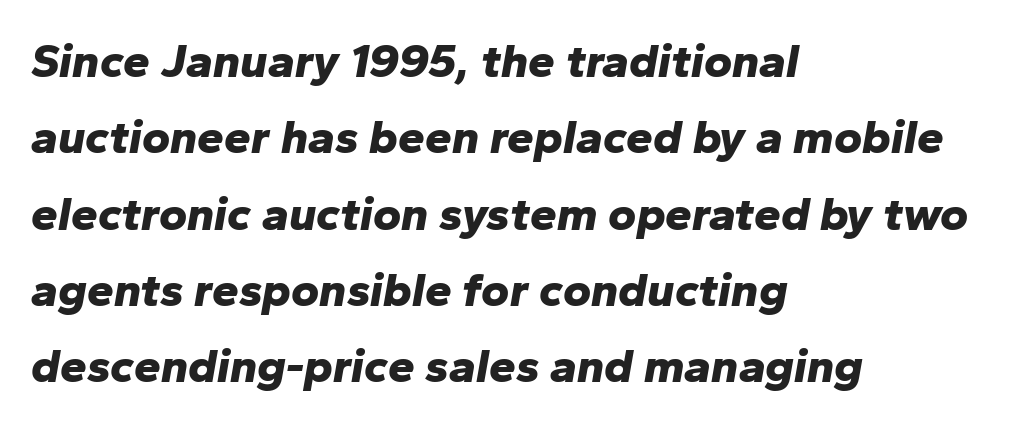
One-word summary of the alignment: left. Any mark beneath the type? The region is blank. The face used here is rendered with its standard letterfit. A full-strength bold gives these letters their thick strokes. The face used here is proportionally spaced, like ordinary book or web type.
